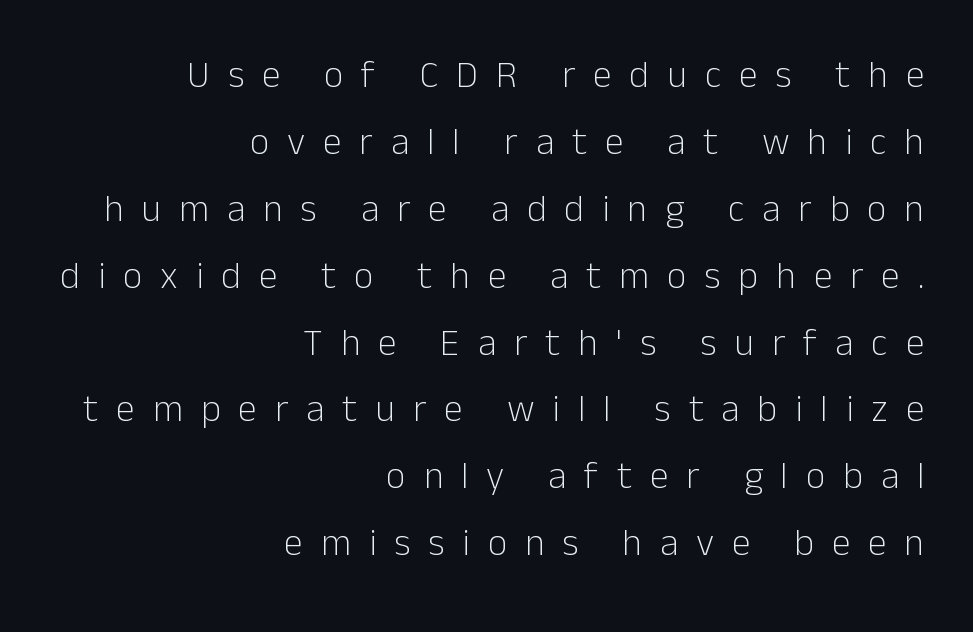
Q: Is the text bold? A: No.
Q: Is the text italic (slanted)? A: No, it is upright.
Q: Is the typeface a serif or a sans-serif typeface? A: Sans-serif.
Q: Is the text underlined? A: No.
Q: How is the paragraph aligned? A: Right-aligned.
Q: Is the spacing between letters normal or unusually wide? A: Unusually wide.
Q: Width (condensed, normal, or wide)? A: Normal.
Q: Stroke contrast? A: Low.
Q: x-height? A: Medium.
Q: Monospaced? A: No.
